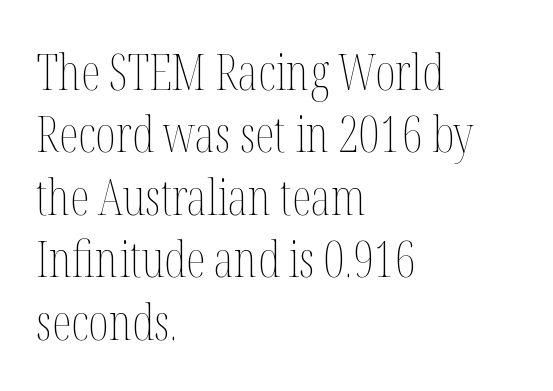
{"italic": "no", "bold": "no", "weight": "thin", "width": "condensed", "stroke_contrast": "medium", "x_height": "medium", "monospaced": "no", "underline": "no", "align": "left", "line_spacing": "normal", "line_spacing_ratio": 1.25, "letter_spacing": "normal", "letter_spacing_em": 0.0, "glyph_px": 50}
